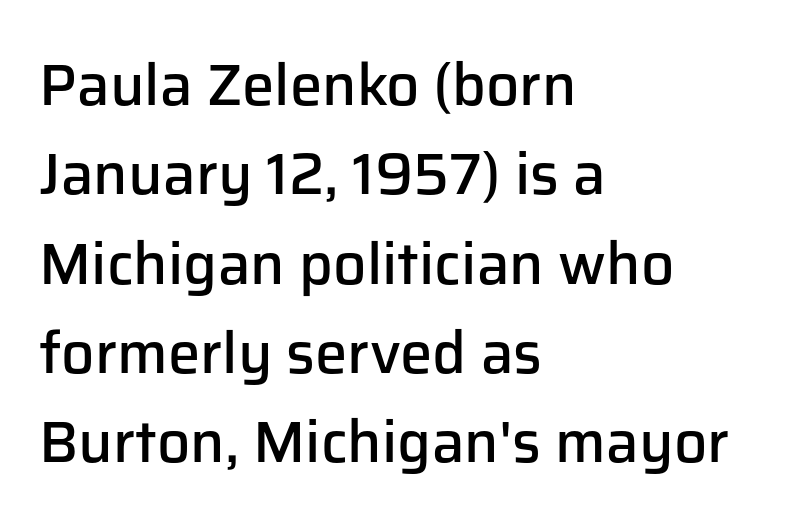
{"serif": "no", "italic": "no", "bold": "semi", "weight": "semibold", "width": "normal", "stroke_contrast": "low", "x_height": "medium", "monospaced": "no", "underline": "no", "align": "left", "line_spacing": "normal", "line_spacing_ratio": 1.54, "letter_spacing": "normal", "letter_spacing_em": 0.0, "glyph_px": 58}
